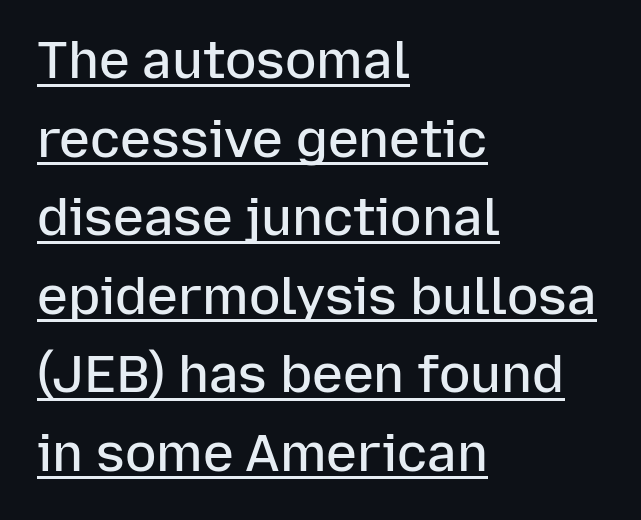
The image shows 52 px semibold sans-serif type, upright; set left-aligned, normal line spacing (1.51x), normal letter spacing, underlined; low stroke contrast and a medium x-height.
